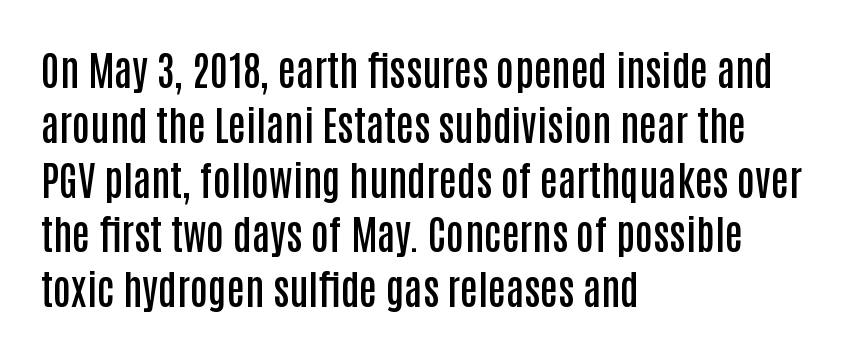
The image shows 40 px semibold, condensed sans-serif type, upright; set left-aligned, normal line spacing (1.37x), normal letter spacing, not underlined; low stroke contrast and a large x-height.
